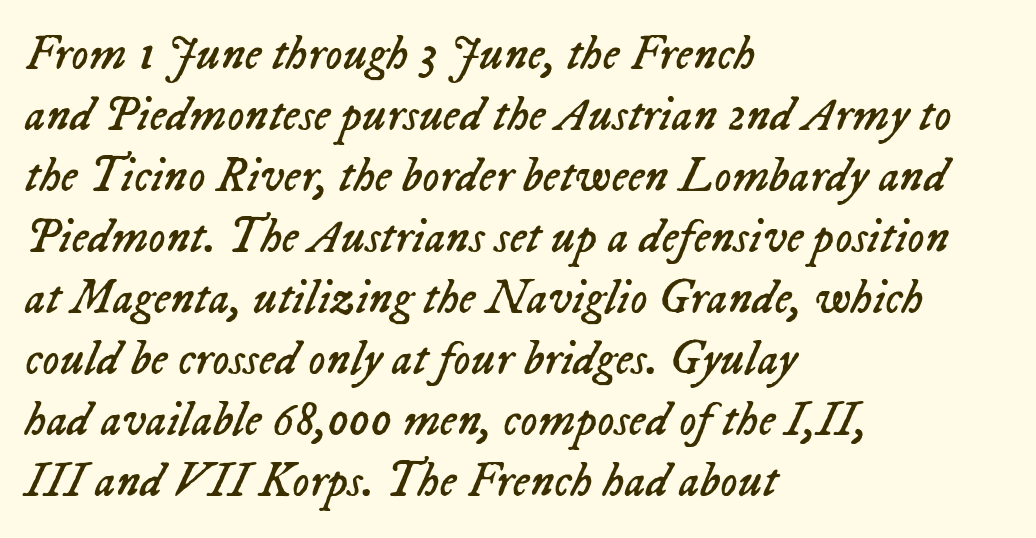
Q: Is the text bold? A: No.
Q: Is the text italic (slanted)? A: Yes, it leans right by about 23 degrees.
Q: Is the text underlined? A: No.
Q: How is the paragraph aligned? A: Left-aligned.
Q: Is the spacing between letters normal or unusually wide? A: Normal.
Q: Is the spacing between lines tight, normal or loose? A: Normal.
Q: Width (condensed, normal, or wide)? A: Normal.
Q: Stroke contrast? A: Low.
Q: x-height? A: Medium.
Q: Monospaced? A: No.
